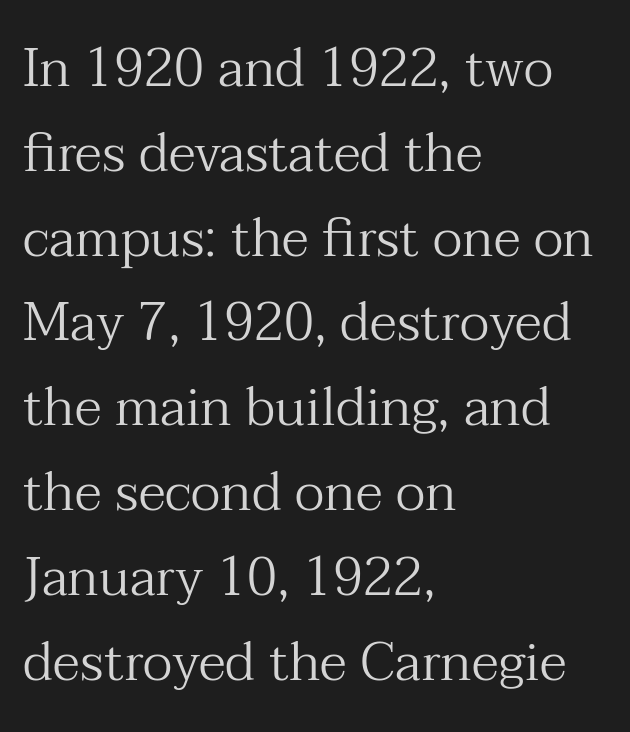
{"serif": "yes", "italic": "no", "bold": "no", "weight": "regular", "width": "normal", "stroke_contrast": "medium", "x_height": "medium", "monospaced": "no", "underline": "no", "align": "left", "line_spacing": "normal", "line_spacing_ratio": 1.6, "letter_spacing": "normal", "letter_spacing_em": 0.0, "glyph_px": 53}
